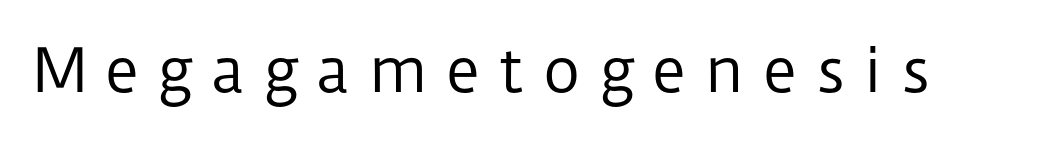
The image shows 59 px regular-weight sans-serif type, upright; set unusually wide letter spacing (+0.31 em), not underlined; low stroke contrast and a medium x-height.
